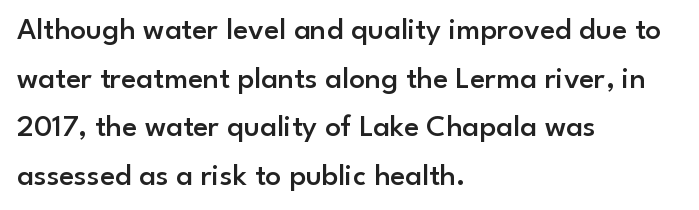
The baseline area is clear. The letters carry no serifs — their stems end cleanly without finishing strokes. Notice the strokes are somewhat thickened but not fully heavy: this is a semibold. No italicization has been applied; the sample stays upright. This sample uses plain, unmodified letter spacing.
